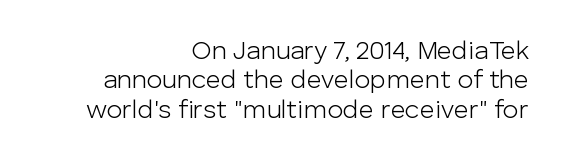
{"italic": "no", "bold": "no", "underline": "no", "align": "right", "line_spacing": "tight", "line_spacing_ratio": 1.13, "letter_spacing": "normal", "letter_spacing_em": 0.0, "glyph_px": 26}
